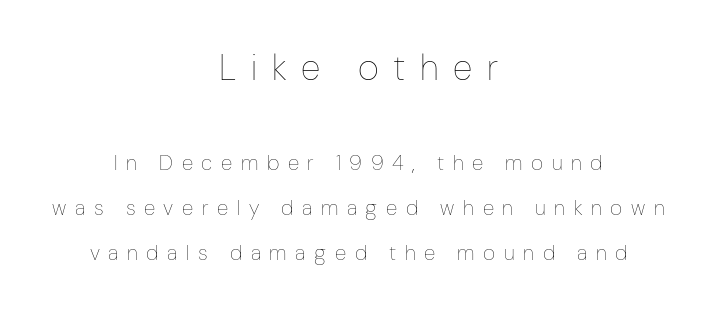
Q: Is the text bold? A: No.
Q: Is the text italic (slanted)? A: No, it is upright.
Q: Is the text underlined? A: No.
Q: How is the paragraph aligned? A: Centered.
Q: Is the spacing between letters normal or unusually wide? A: Unusually wide.
Q: Is the spacing between lines tight, normal or loose? A: Loose.
Q: Which block of text is set in a larger size, the first (top) or the second (bottom)? A: The first (top) one.
Q: Width (condensed, normal, or wide)? A: Condensed.
Q: Stroke contrast? A: Low.
Q: x-height? A: Medium.
Q: Monospaced? A: No.
